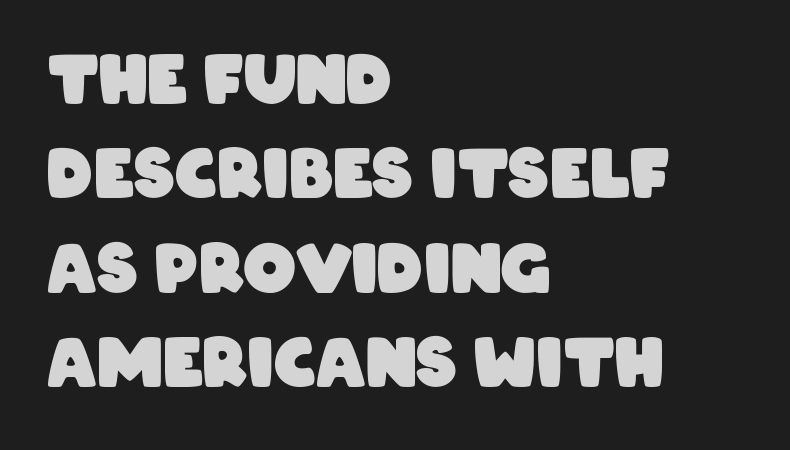
{"serif": "no", "bold": "yes", "weight": "heavy", "width": "condensed", "stroke_contrast": "low", "x_height": "large", "monospaced": "no", "underline": "no", "align": "left", "line_spacing": "normal", "line_spacing_ratio": 1.43, "letter_spacing": "normal", "letter_spacing_em": 0.0, "glyph_px": 66}
